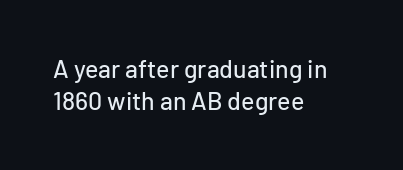
{"italic": "no", "underline": "no", "align": "left", "line_spacing": "normal", "line_spacing_ratio": 1.3, "letter_spacing": "normal", "letter_spacing_em": 0.0, "glyph_px": 25}
